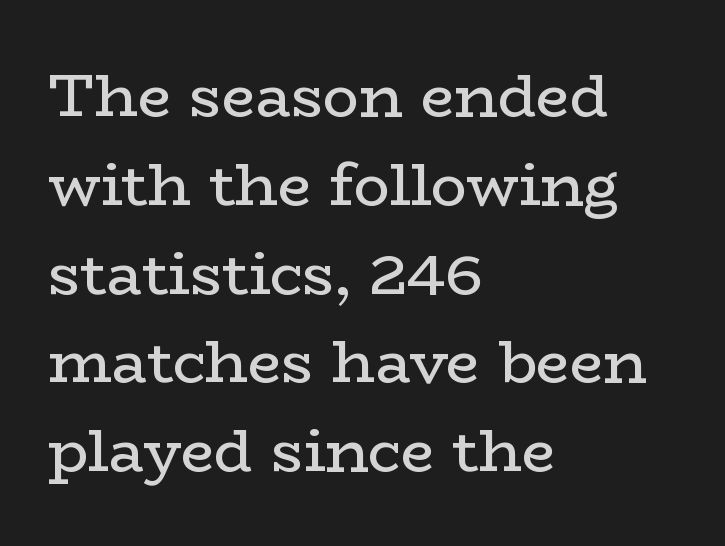
Line spacing here is normal. Think of a printed novel: that variable character pitch is what you see here. Weight: regular or lighter. Plain, unruled lines of type.
